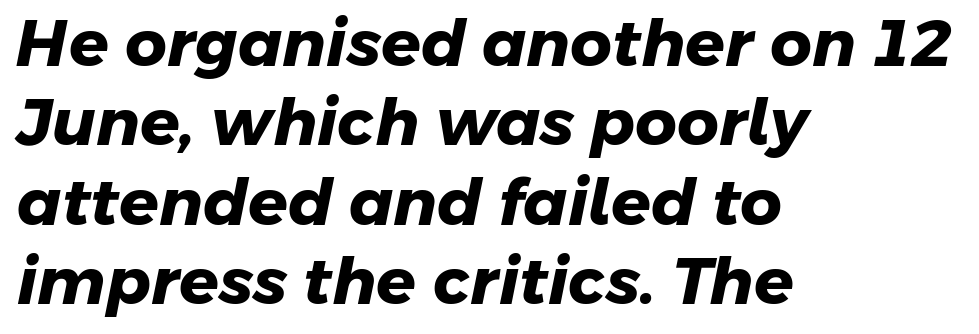
The image shows 65 px heavy sans-serif type; set left-aligned, line spacing 1.22x, normal letter spacing, not underlined; low stroke contrast and a medium x-height.
